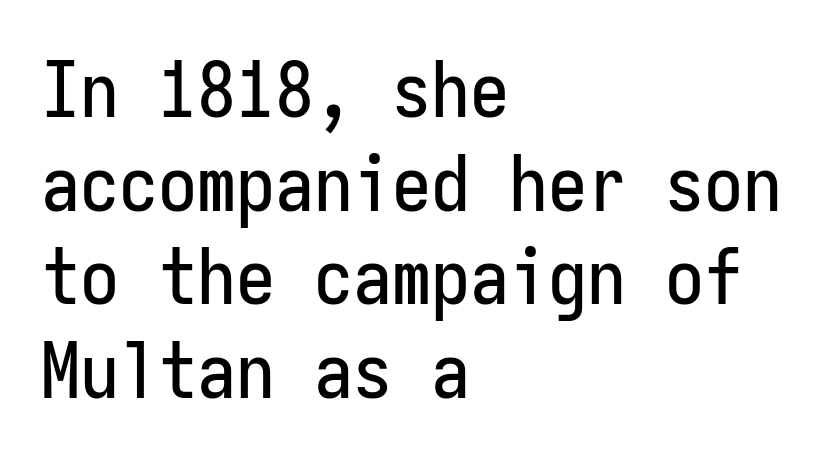
Q: Is the text italic (slanted)? A: No, it is upright.
Q: Is the typeface a serif or a sans-serif typeface? A: Sans-serif.
Q: Is the text underlined? A: No.
Q: How is the paragraph aligned? A: Left-aligned.
Q: Is the spacing between letters normal or unusually wide? A: Normal.
Q: Width (condensed, normal, or wide)? A: Condensed.
Q: Stroke contrast? A: Low.
Q: x-height? A: Medium.
Q: Monospaced? A: Yes.
